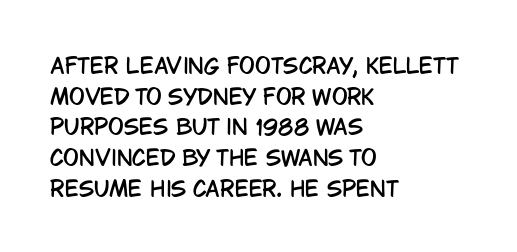
Q: Is the text italic (slanted)? A: No, it is upright.
Q: Is the text underlined? A: No.
Q: How is the paragraph aligned? A: Left-aligned.
Q: Is the spacing between letters normal or unusually wide? A: Normal.
Q: Is the spacing between lines tight, normal or loose? A: Normal.
